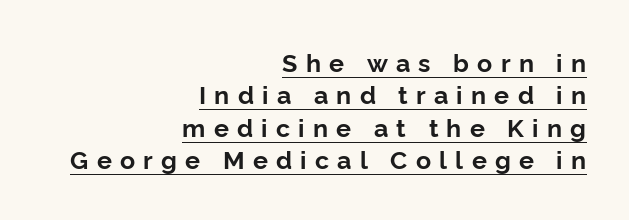
Q: Is the text bold? A: Yes.
Q: Is the text italic (slanted)? A: No, it is upright.
Q: Is the text underlined? A: Yes.
Q: How is the paragraph aligned? A: Right-aligned.
Q: Is the spacing between letters normal or unusually wide? A: Unusually wide.
Q: Is the spacing between lines tight, normal or loose? A: Normal.
